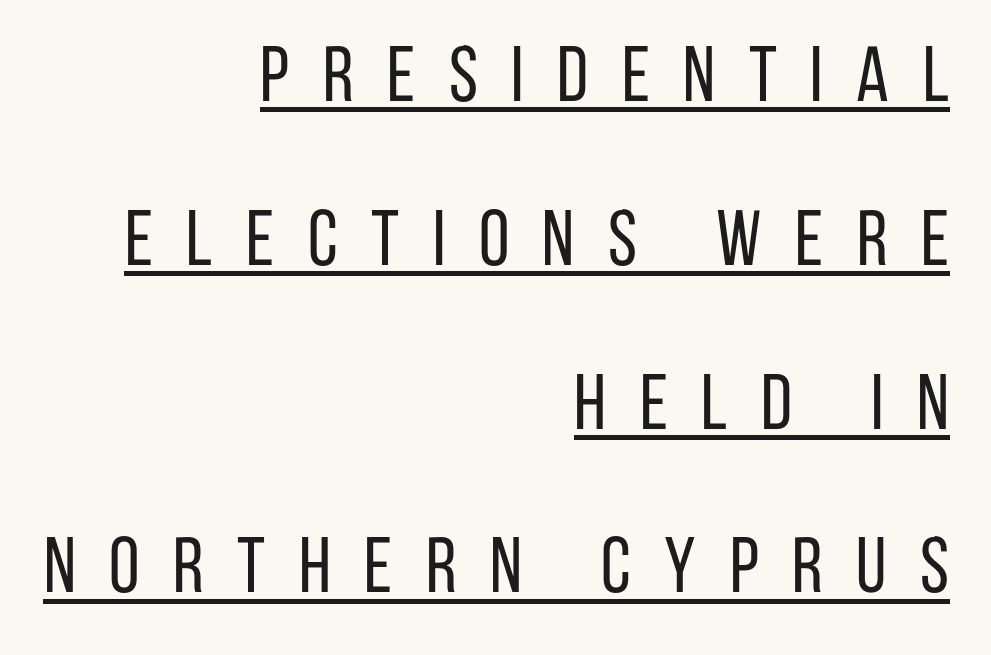
The image shows 78 px regular-weight, condensed sans-serif type, upright; set right-aligned, loose line spacing (2.1x), unusually wide letter spacing (+0.43 em), underlined; low stroke contrast and a large x-height.
